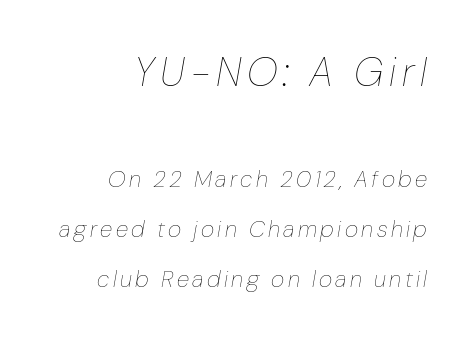
Q: Is the text bold? A: No.
Q: Is the text italic (slanted)? A: Yes, it leans right by about 10 degrees.
Q: Is the text underlined? A: No.
Q: How is the paragraph aligned? A: Right-aligned.
Q: Is the spacing between lines tight, normal or loose? A: Loose.
Q: Which block of text is set in a larger size, the first (top) or the second (bottom)? A: The first (top) one.
Q: Width (condensed, normal, or wide)? A: Normal.
Q: Stroke contrast? A: Low.
Q: x-height? A: Medium.
Q: Monospaced? A: No.
